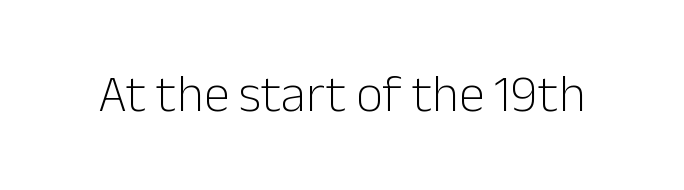
Q: Is the text bold? A: No.
Q: Is the text italic (slanted)? A: No, it is upright.
Q: Is the typeface a serif or a sans-serif typeface? A: Sans-serif.
Q: Is the text underlined? A: No.
Q: Is the spacing between letters normal or unusually wide? A: Normal.
Q: Width (condensed, normal, or wide)? A: Normal.
Q: Stroke contrast? A: Low.
Q: x-height? A: Medium.
Q: Monospaced? A: No.
